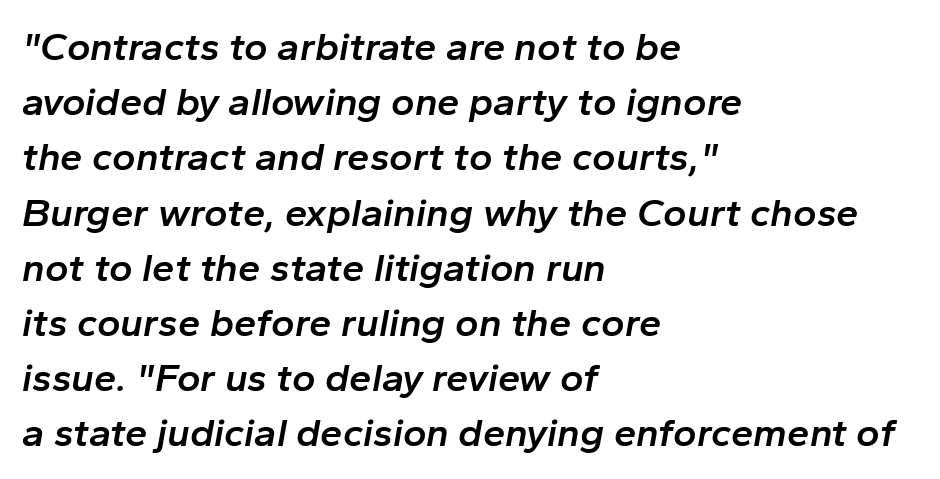
Q: Is the text bold? A: Semi-bold.
Q: Is the text italic (slanted)? A: Yes, it leans right by about 10 degrees.
Q: Is the text underlined? A: No.
Q: How is the paragraph aligned? A: Left-aligned.
Q: Is the spacing between letters normal or unusually wide? A: Normal.
Q: Is the spacing between lines tight, normal or loose? A: Normal.
Q: Width (condensed, normal, or wide)? A: Normal.
Q: Stroke contrast? A: Low.
Q: x-height? A: Medium.
Q: Monospaced? A: No.
